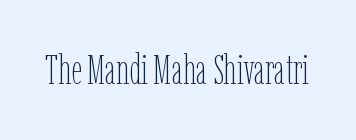
Heaviness? Minimal to ordinary, like unemphasized prose. No word sits above an underline. Looks like regular typesetting: each glyph gets only the width it needs. The type sits square on the baseline with zero lean. Words appear dense and cohesive because spacing is normal.
